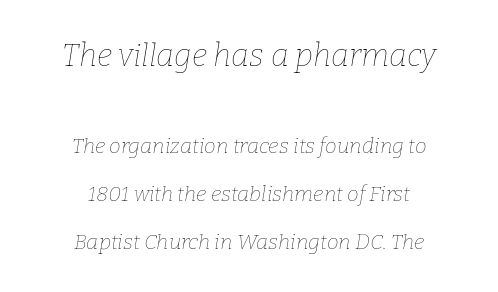
Spacing verdict: proportional, widths tailored to each character. Centered paragraph, ragged on both sides. The specimen reads as italic at a glance. The font is comparable to plain body text, perhaps lighter. Students, note that the glyphs here touch the page at normal intervals. The strip under each line holds only bare page.
